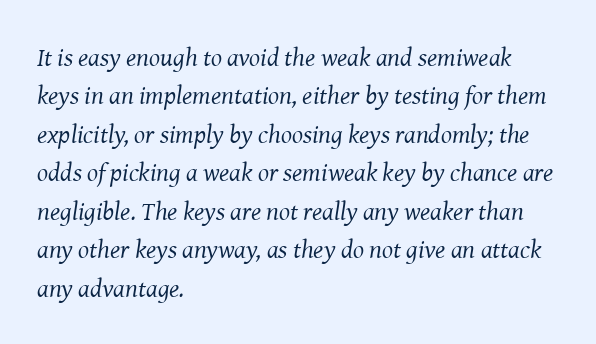
Q: Is the text bold? A: No.
Q: Is the text italic (slanted)? A: Yes, it leans right by about 8 degrees.
Q: Is the text underlined? A: No.
Q: How is the paragraph aligned? A: Left-aligned.
Q: Is the spacing between letters normal or unusually wide? A: Normal.
Q: Is the spacing between lines tight, normal or loose? A: Normal.
